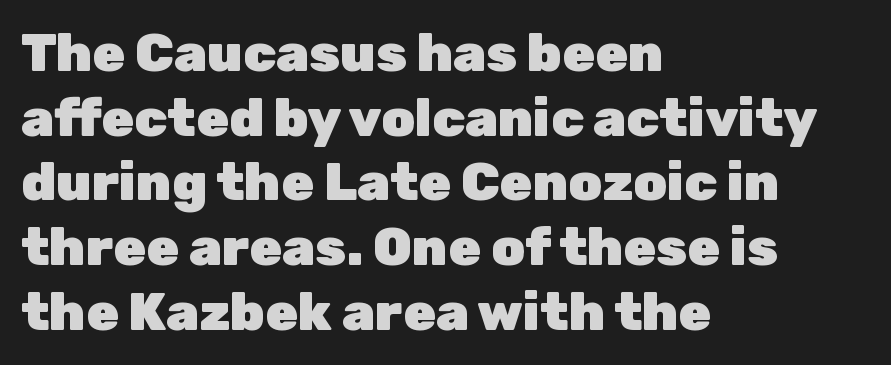
{"serif": "no", "italic": "no", "bold": "yes", "weight": "heavy", "width": "normal", "stroke_contrast": "low", "x_height": "medium", "monospaced": "no", "underline": "no", "align": "left", "line_spacing_ratio": 1.22, "letter_spacing": "normal", "letter_spacing_em": 0.0, "glyph_px": 53}
